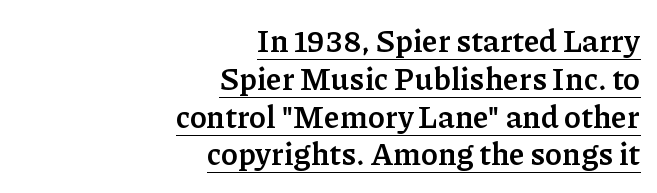
Does a line run under the words? Yes, clearly. The passage shown has conventional tracking throughout. This sample has the flowing, uneven cadence of proportional lettering. One-word summary of the alignment: right.
